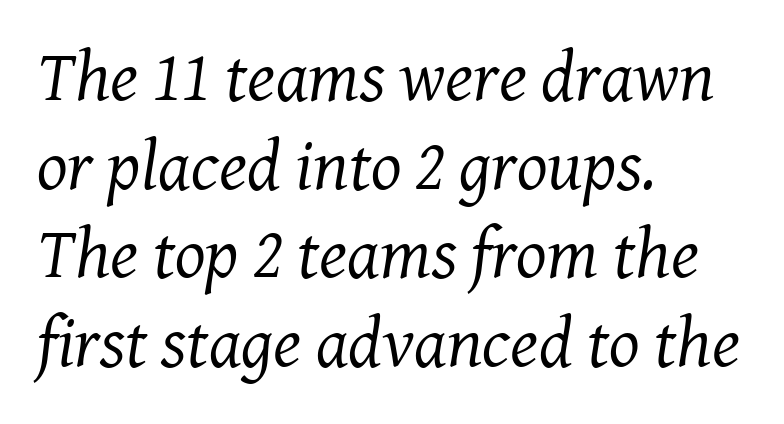
Standard letterfit; no display-style spreading of the glyphs. Here the designer chose a conventional face with non-uniform glyph widths. The letterforms sit at book weight or below. Quick note: italic. The zone under the glyphs is completely vacant. Each line starts at the same left margin while the right side varies.
